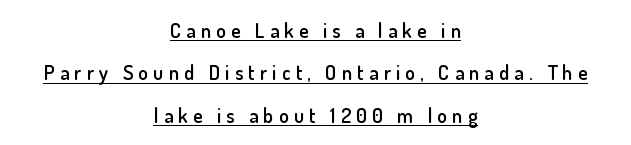
{"italic": "no", "bold": "semi", "underline": "yes", "align": "center", "line_spacing": "loose", "line_spacing_ratio": 2.12, "letter_spacing": "wide", "letter_spacing_em": 0.26, "glyph_px": 20}
